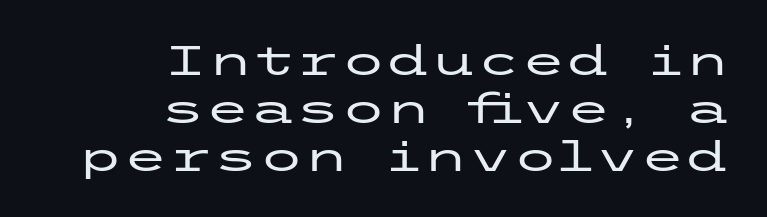
{"serif": "no", "italic": "no", "width": "wide", "stroke_contrast": "low", "x_height": "medium", "underline": "no", "align": "right", "line_spacing_ratio": 1.17, "letter_spacing": "normal", "letter_spacing_em": 0.0, "glyph_px": 41}
